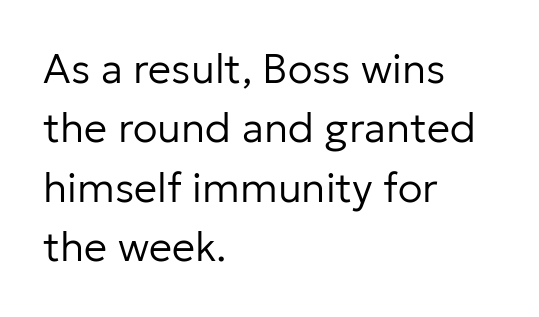
The image shows 41 px regular-weight sans-serif type, upright; set left-aligned, normal line spacing (1.45x), normal letter spacing, not underlined; low stroke contrast and a medium x-height.
